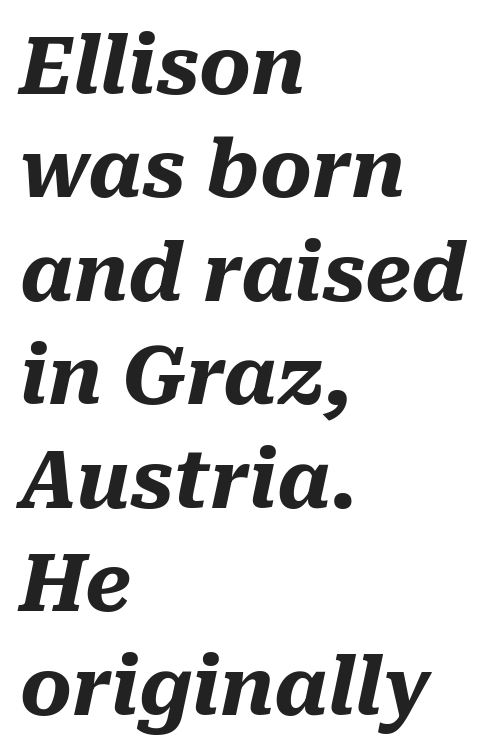
The image shows 79 px heavy type, italic (leaning right); set left-aligned, normal line spacing (1.31x), normal letter spacing, not underlined; medium stroke contrast and a medium x-height.
